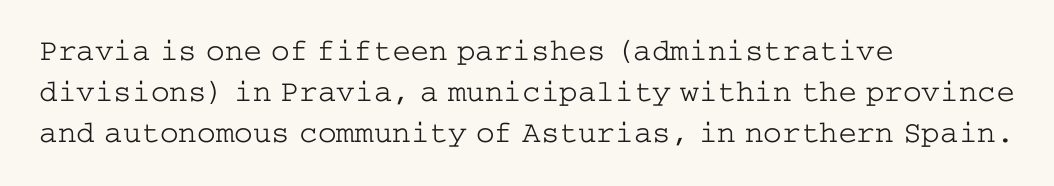
Q: Is the text bold? A: No.
Q: Is the text italic (slanted)? A: No, it is upright.
Q: Is the typeface a serif or a sans-serif typeface? A: Serif.
Q: Is the text underlined? A: No.
Q: How is the paragraph aligned? A: Left-aligned.
Q: Is the spacing between letters normal or unusually wide? A: Normal.
Q: Is the spacing between lines tight, normal or loose? A: Normal.
Q: Width (condensed, normal, or wide)? A: Wide.
Q: Stroke contrast? A: Low.
Q: x-height? A: Medium.
